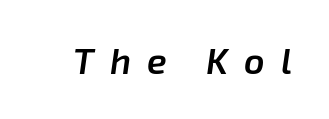
{"italic": "yes", "lean": "right", "slant_degrees": 8, "bold": "semi", "weight": "semibold", "width": "normal", "stroke_contrast": "low", "x_height": "medium", "monospaced": "no", "underline": "no", "letter_spacing": "wide", "letter_spacing_em": 0.44, "glyph_px": 36}
